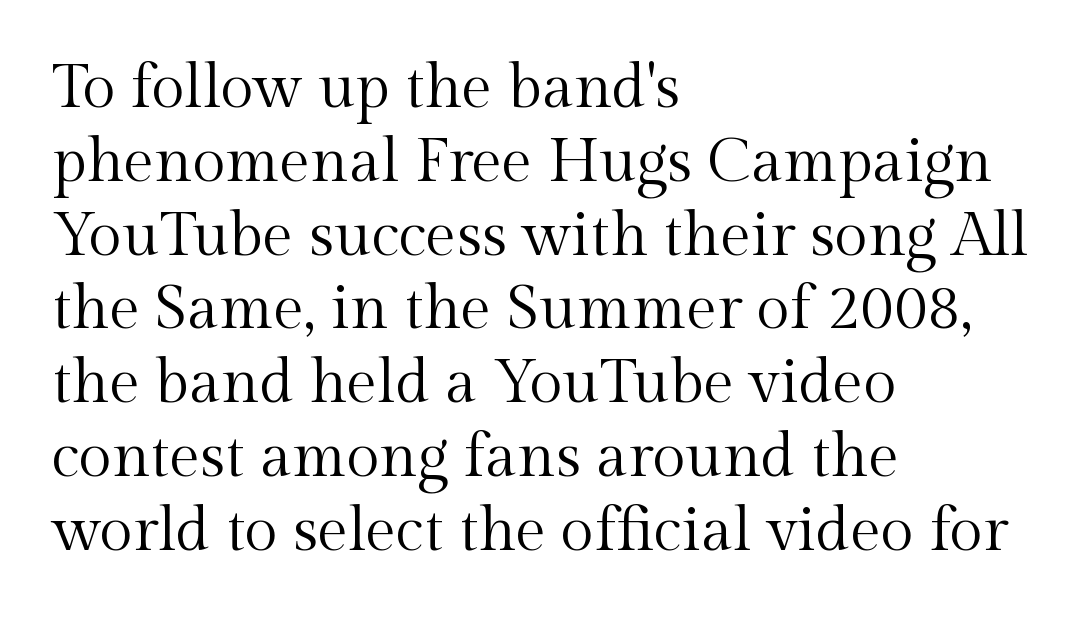
{"serif": "yes", "italic": "no", "bold": "no", "weight": "regular", "width": "normal", "x_height": "medium", "monospaced": "no", "underline": "no", "align": "left", "line_spacing_ratio": 1.21, "letter_spacing": "normal", "letter_spacing_em": 0.0, "glyph_px": 61}
